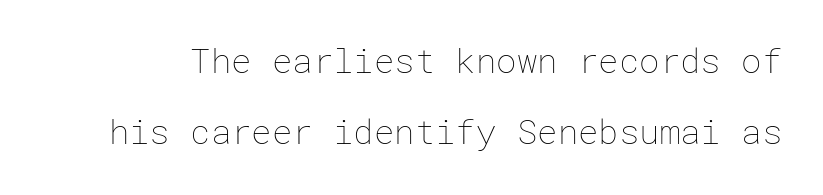
A quiet, ordinary-to-light weight characterises the typeface. A typesetter would mark this as roman, not italic. What's the leading like? Stretched, with rows far apart. The strip under each line holds only bare page. The rendering keeps characters at their native spacing.
